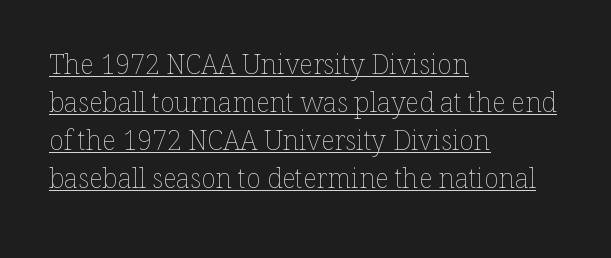
The image shows 27 px text type, upright; set left-aligned, normal line spacing (1.41x), normal letter spacing, underlined.
